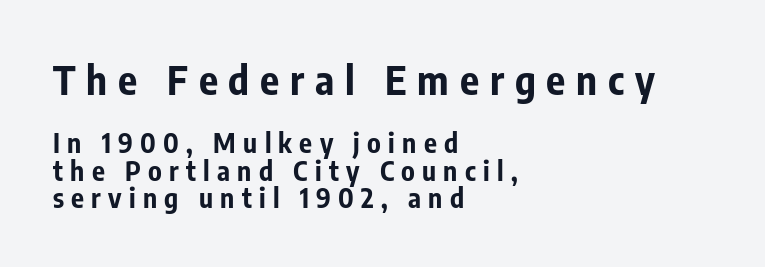
{"serif": "no", "italic": "no", "bold": "yes", "weight": "bold", "width": "condensed", "stroke_contrast": "low", "x_height": "medium", "monospaced": "no", "underline": "no", "align": "left", "line_spacing": "tight", "line_spacing_ratio": 1.01, "letter_spacing": "wide", "letter_spacing_em": 0.27, "larger_block": "first", "size_ratio": 1.48, "glyph_px": 40}
